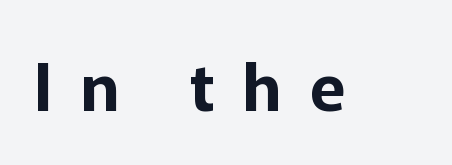
The image shows 66 px sans-serif type, upright; set unusually wide letter spacing (+0.42 em), not underlined; low stroke contrast and a medium x-height.
